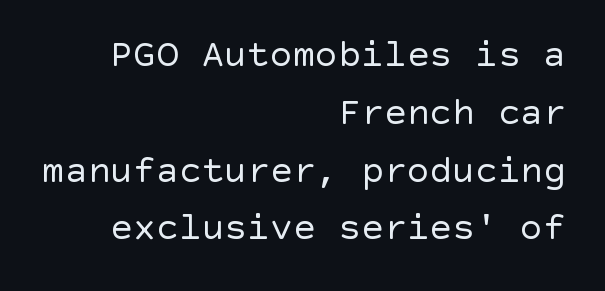
Q: Is the text bold? A: No.
Q: Is the text italic (slanted)? A: No, it is upright.
Q: Is the typeface a serif or a sans-serif typeface? A: Sans-serif.
Q: Is the text underlined? A: No.
Q: How is the paragraph aligned? A: Right-aligned.
Q: Is the spacing between letters normal or unusually wide? A: Normal.
Q: Is the spacing between lines tight, normal or loose? A: Normal.
Q: Width (condensed, normal, or wide)? A: Normal.
Q: x-height? A: Large.
